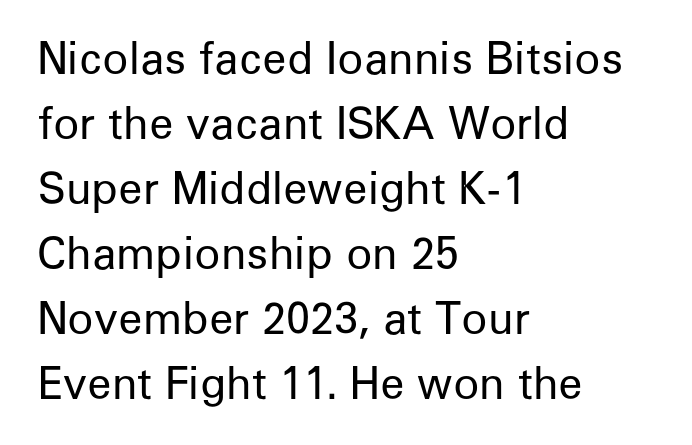
Honestly, there is no underline to notice here at all. The rendering uses a moderate line-height, typical for paragraphs. You can tell from the bare stems that sans-serif type was used. Posture: straight, roman, zero tilt. Stroke mass is kept to a normal reading level or below.
